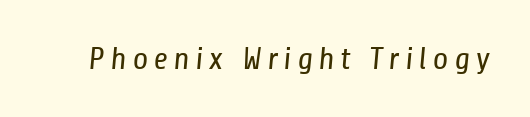
Each letter keeps its own natural width here, so spacing adapts to shape. The characters are drawn with everyday or finer stroke widths. Note: no serifs on the glyphs. No word sits above an underline.
